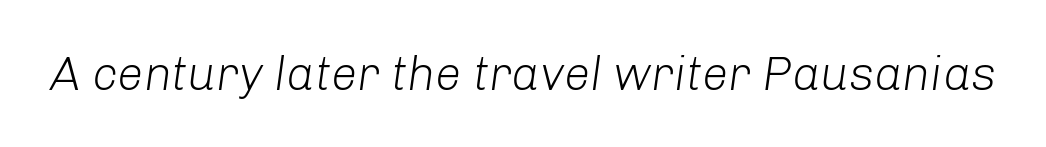
{"italic": "yes", "lean": "right", "slant_degrees": 8, "bold": "no", "weight": "light", "width": "normal", "stroke_contrast": "low", "x_height": "medium", "monospaced": "no", "underline": "no", "letter_spacing": "normal", "letter_spacing_em": 0.0, "glyph_px": 47}
